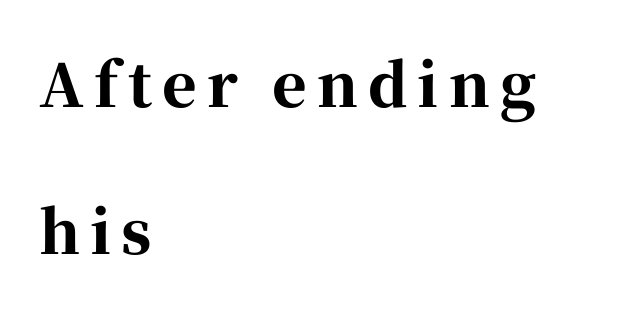
The passage shown stacks its lines with a broad gap. In terms of posture, this sample is upright. The glyphs have the mass of a bold cut. The font family rendered here belongs to the serif group. This sample has the flowing, uneven cadence of proportional lettering.
